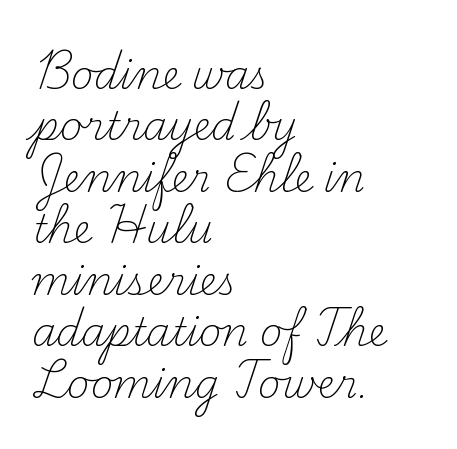
The rendering uses a moderate line-height, typical for paragraphs. What stands out about the letter spacing? Nothing — it is the standard amount. Stroke thickness stays within the range of a standard reading face or lighter. Varying glyph widths throughout — classic text-font behaviour.
